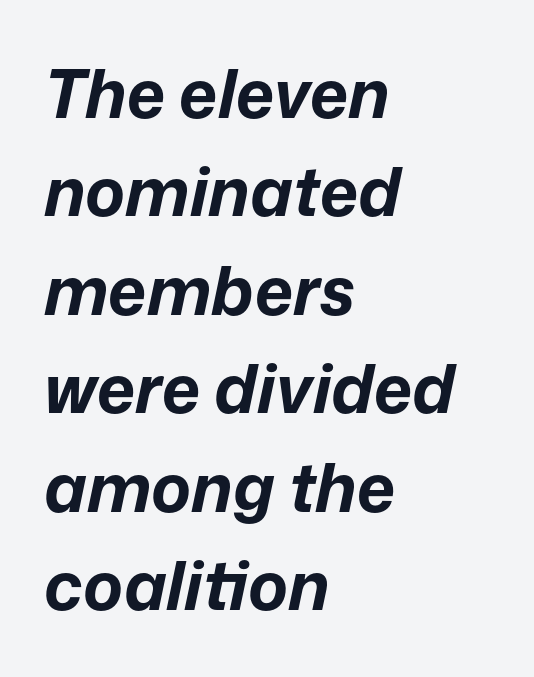
{"italic": "yes", "lean": "right", "slant_degrees": 12, "bold": "yes", "weight": "bold", "width": "normal", "stroke_contrast": "low", "x_height": "medium", "monospaced": "no", "underline": "no", "align": "left", "line_spacing": "normal", "line_spacing_ratio": 1.47, "letter_spacing": "normal", "letter_spacing_em": 0.0, "glyph_px": 67}
